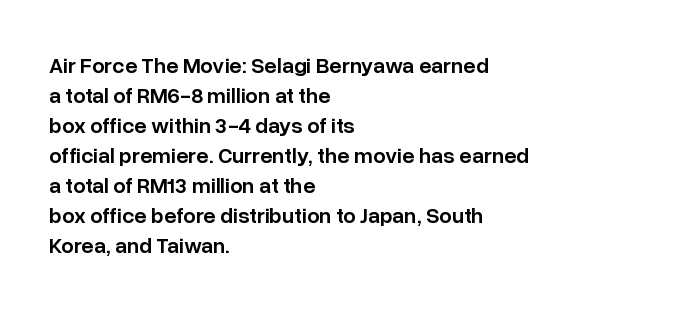
{"italic": "no", "bold": "semi", "underline": "no", "align": "left", "line_spacing": "normal", "line_spacing_ratio": 1.36, "letter_spacing": "normal", "letter_spacing_em": 0.0, "glyph_px": 22}
